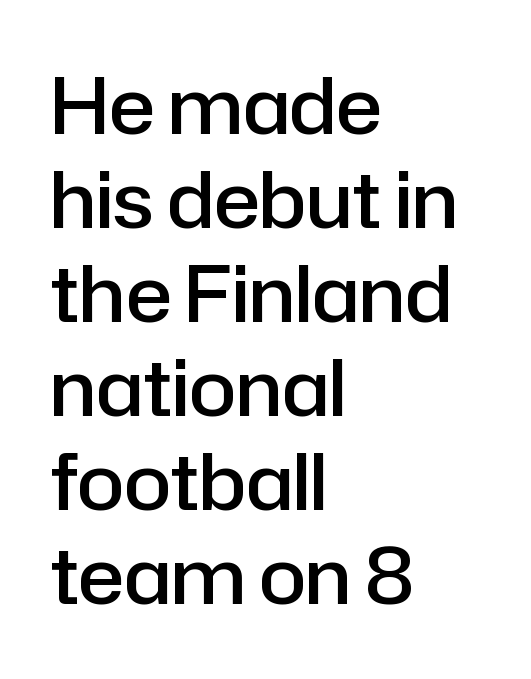
Q: Is the text bold? A: Semi-bold.
Q: Is the text italic (slanted)? A: No, it is upright.
Q: Is the typeface a serif or a sans-serif typeface? A: Sans-serif.
Q: Is the text underlined? A: No.
Q: How is the paragraph aligned? A: Left-aligned.
Q: Is the spacing between letters normal or unusually wide? A: Normal.
Q: Width (condensed, normal, or wide)? A: Normal.
Q: Stroke contrast? A: Low.
Q: x-height? A: Medium.
Q: Monospaced? A: No.
